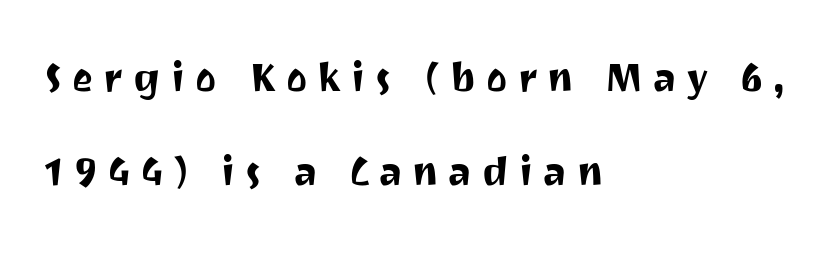
Q: Is the text italic (slanted)? A: No, it is upright.
Q: Is the typeface a serif or a sans-serif typeface? A: Sans-serif.
Q: Is the text underlined? A: No.
Q: How is the paragraph aligned? A: Left-aligned.
Q: Is the spacing between letters normal or unusually wide? A: Unusually wide.
Q: Width (condensed, normal, or wide)? A: Normal.
Q: Stroke contrast? A: Medium.
Q: x-height? A: Medium.
Q: Monospaced? A: No.
